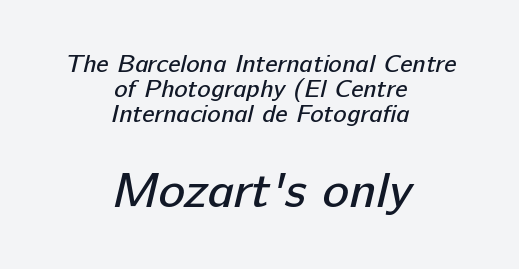
The lines are packed closely together with very little leading. Standard letterfit; no display-style spreading of the glyphs. Words float on clear page, feet unadorned. A typesetter would label this face a sans. The strokes are not fattened; the text isn't bold.
